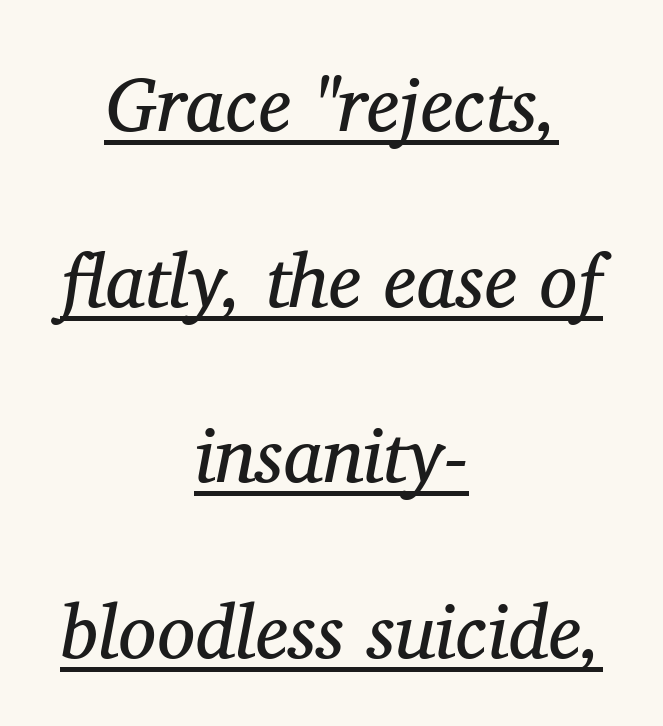
The image shows 76 px regular-weight serif type, italic (leaning right); set centered, loose line spacing (2.31x), normal letter spacing, underlined; medium stroke contrast and a medium x-height.
